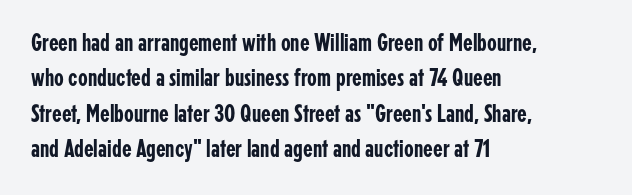
Q: Is the text italic (slanted)? A: No, it is upright.
Q: Is the text underlined? A: No.
Q: How is the paragraph aligned? A: Left-aligned.
Q: Is the spacing between letters normal or unusually wide? A: Normal.
Q: Is the spacing between lines tight, normal or loose? A: Normal.
